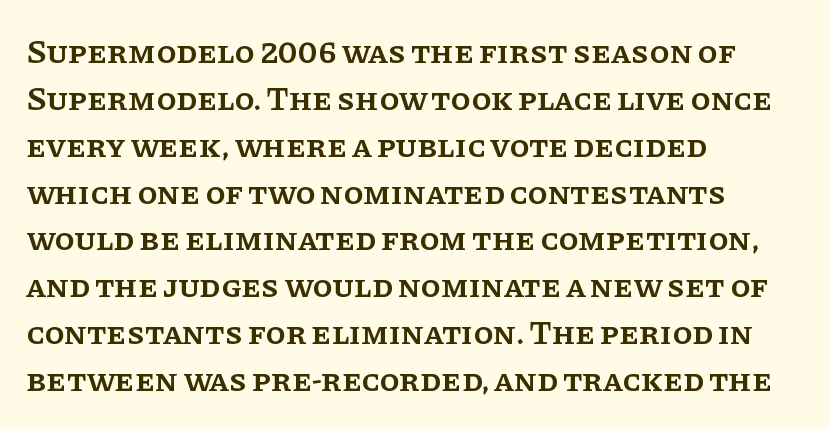
The face used here is rendered with its standard letterfit. Nope, not italic — everything's standing straight. The glyphs have the mass of a demibold cut, below bold. One-word summary of the alignment: left. Horizontal bands of white between lines are of average thickness.
